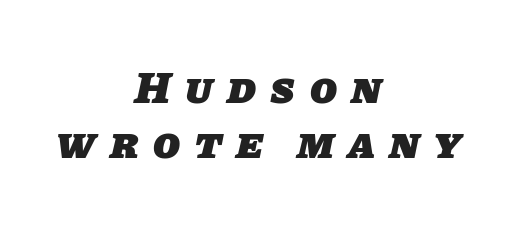
A bare baseline throughout the passage. The paragraph has two soft edges and a firm central axis. On the weight axis this lands at bold, roughly 700. Does the leading feel generous? No, just average.
